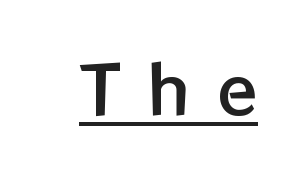
The image shows 66 px text type, upright; set unusually wide letter spacing (+0.4 em), underlined; low stroke contrast and a medium x-height.
